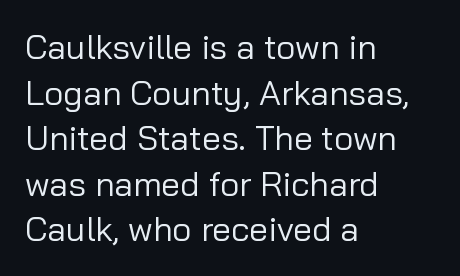
The line-height multiplier appears to be the usual default. The lines are quadded left. No chunkiness to these letters — they're not bold. I'd call this a sans setting — the letters go barefoot. Rule under the text: the space is simply empty. Letter spacing: default.
